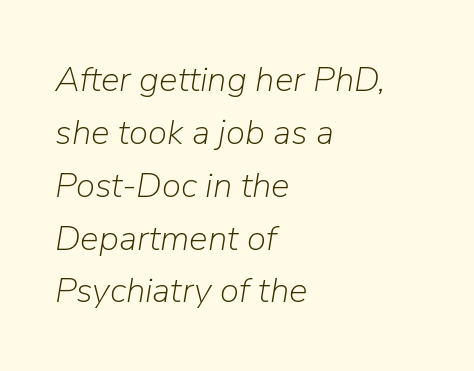
A typesetter would call this leading conventional body-copy spacing. The passage is arranged the way most books set body copy — flush left. Short note: letters normally spaced. Summary of weight: not heavy and not bold. The rendering uses natural spacing where letterforms have individual widths. Check the space under the baseline: it is left empty.
